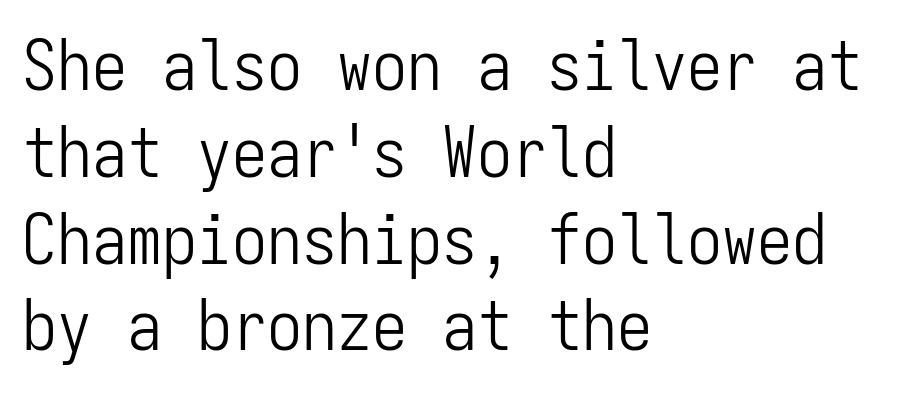
The image shows 70 px light, condensed sans-serif type, upright, monospaced; set left-aligned, line spacing 1.24x, normal letter spacing, not underlined; low stroke contrast and a medium x-height.
